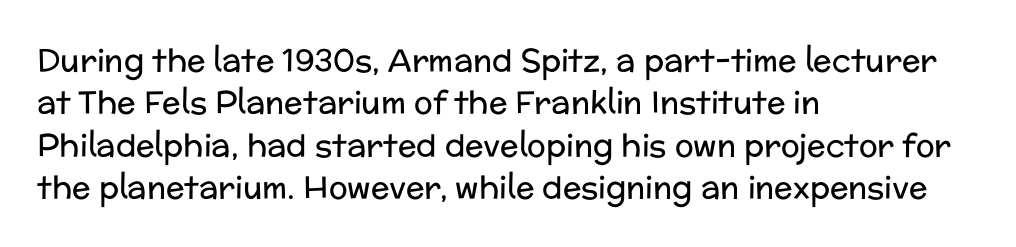
The image shows 31 px regular-weight sans-serif type, upright; set left-aligned, normal line spacing (1.37x), normal letter spacing, not underlined; low stroke contrast and a medium x-height.
